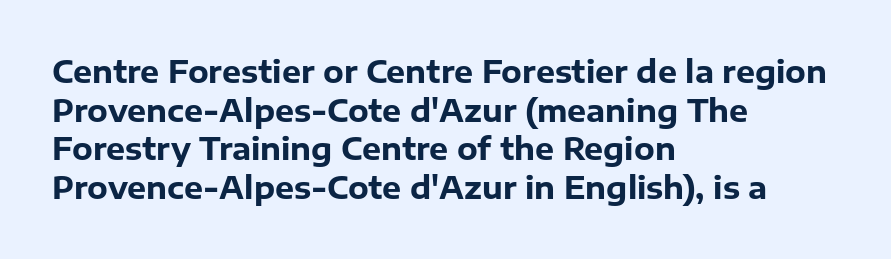
{"serif": "no", "italic": "no", "bold": "yes", "weight": "heavy", "width": "normal", "stroke_contrast": "low", "x_height": "medium", "monospaced": "no", "underline": "no", "align": "left", "line_spacing": "normal", "line_spacing_ratio": 1.29, "letter_spacing": "normal", "letter_spacing_em": 0.0, "glyph_px": 30}
